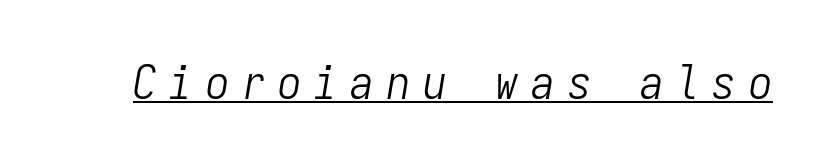
{"italic": "yes", "lean": "right", "slant_degrees": 9, "bold": "no", "weight": "light", "width": "condensed", "stroke_contrast": "low", "x_height": "medium", "monospaced": "yes", "underline": "yes", "letter_spacing": "wide", "letter_spacing_em": 0.27, "glyph_px": 47}
